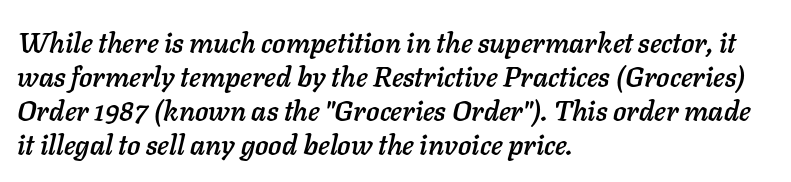
The image shows 28 px text type, italic (leaning right); set left-aligned, line spacing 1.22x, normal letter spacing, not underlined; low stroke contrast and a medium x-height.
